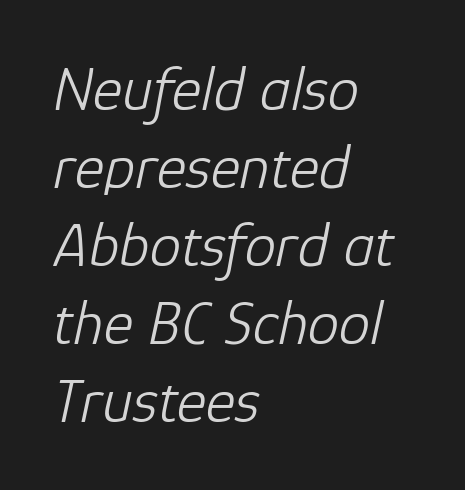
Is the block centered? No — it sits flush against the left margin. A typesetter would call this proportional, since set widths differ per character. This sample uses plain, unmodified letter spacing. Heft: none added — not bold. There's an unmistakable incline to the writing here. This rendering features lettering with no underline.
